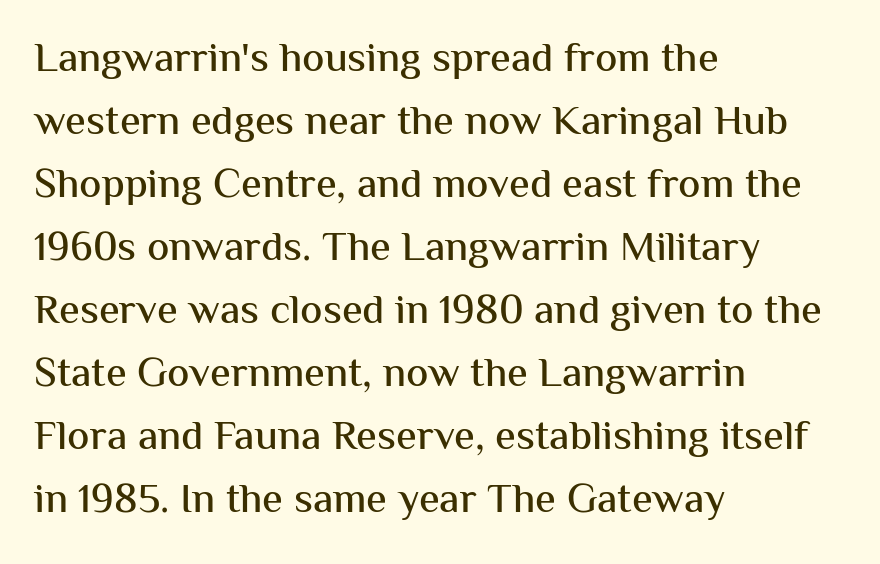
{"serif": "no", "italic": "no", "width": "normal", "stroke_contrast": "medium", "x_height": "medium", "monospaced": "no", "underline": "no", "align": "left", "line_spacing": "normal", "line_spacing_ratio": 1.5, "letter_spacing": "normal", "letter_spacing_em": 0.0, "glyph_px": 42}
